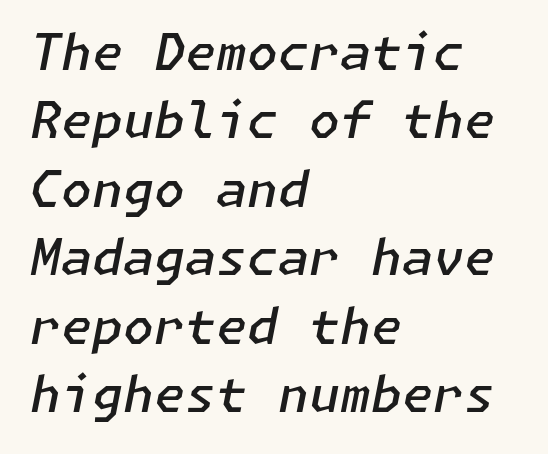
Glance below the letters and you will spot only blank space. Look at the tracking — it's just the regular setting, nothing added. Quick note: italic. The line-height multiplier appears to be the usual default.
